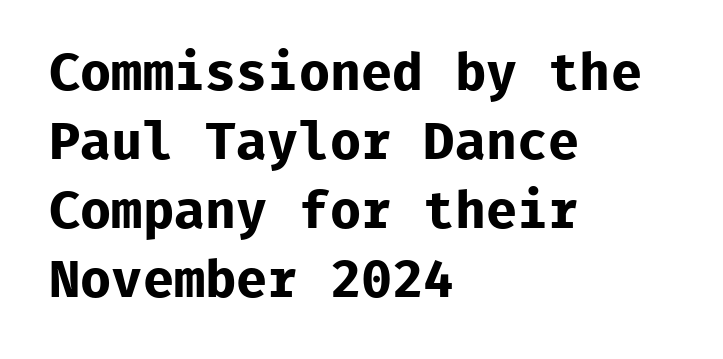
The image shows 52 px bold sans-serif type, upright, monospaced; set left-aligned, normal line spacing (1.33x), normal letter spacing, not underlined; low stroke contrast and a medium x-height.
